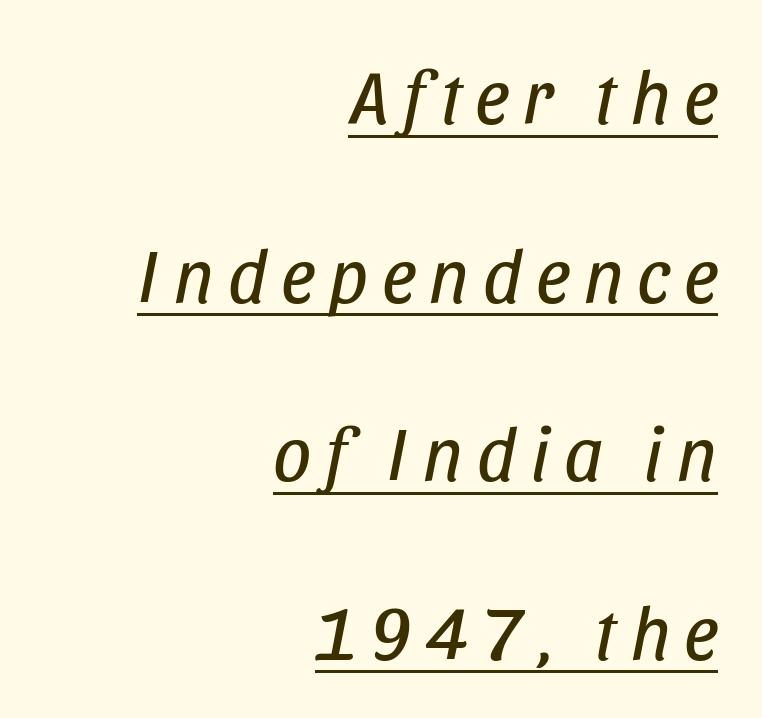
The image shows 76 px regular-weight, condensed type, italic (leaning right); set right-aligned, loose line spacing (2.35x), underlined; low stroke contrast and a large x-height.
